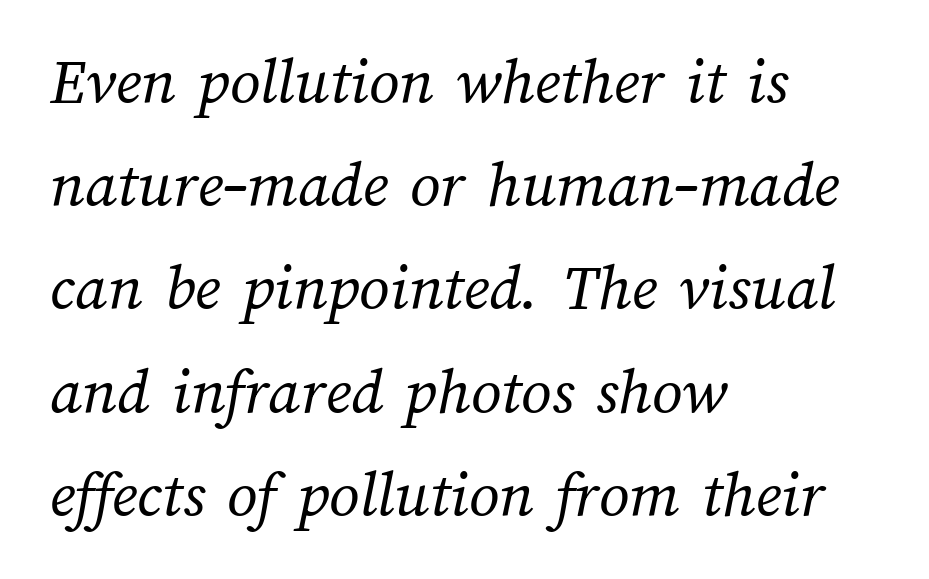
The compositor pushed each line to the left boundary. These lines are rendered in a variable-pitch font. The horizontal fit of the characters is conventional and even. In terms of leading, this rendering sits right in the middle. Bold? No — there's no thickening of the strokes. Underline: absent.
